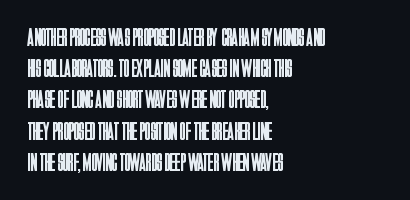
Q: Is the text bold? A: No.
Q: Is the text italic (slanted)? A: No, it is upright.
Q: Is the text underlined? A: No.
Q: How is the paragraph aligned? A: Left-aligned.
Q: Is the spacing between letters normal or unusually wide? A: Normal.
Q: Is the spacing between lines tight, normal or loose? A: Normal.
